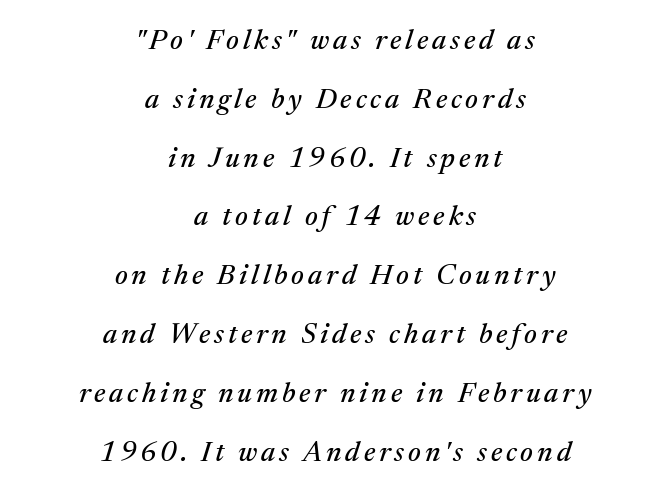
Q: Is the text italic (slanted)? A: Yes, it leans right by about 17 degrees.
Q: Is the typeface a serif or a sans-serif typeface? A: Serif.
Q: Is the text underlined? A: No.
Q: How is the paragraph aligned? A: Centered.
Q: Is the spacing between lines tight, normal or loose? A: Loose.
Q: Width (condensed, normal, or wide)? A: Normal.
Q: Stroke contrast? A: Medium.
Q: x-height? A: Medium.
Q: Monospaced? A: No.
